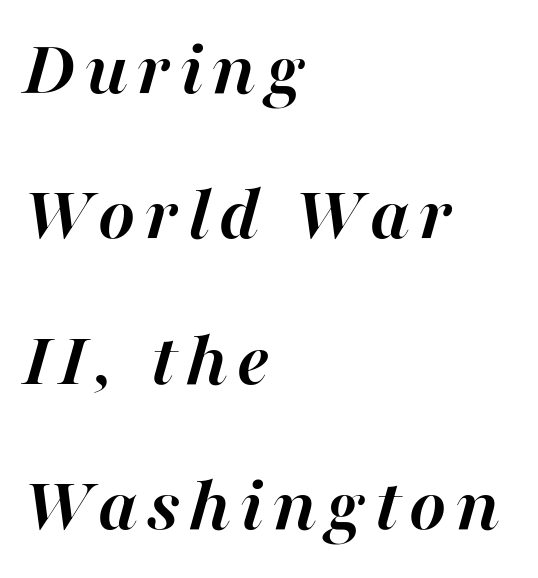
Q: Is the text bold? A: Yes.
Q: Is the text italic (slanted)? A: Yes, it leans right by about 16 degrees.
Q: Is the text underlined? A: No.
Q: How is the paragraph aligned? A: Left-aligned.
Q: Width (condensed, normal, or wide)? A: Normal.
Q: Stroke contrast? A: High.
Q: x-height? A: Medium.
Q: Monospaced? A: No.
